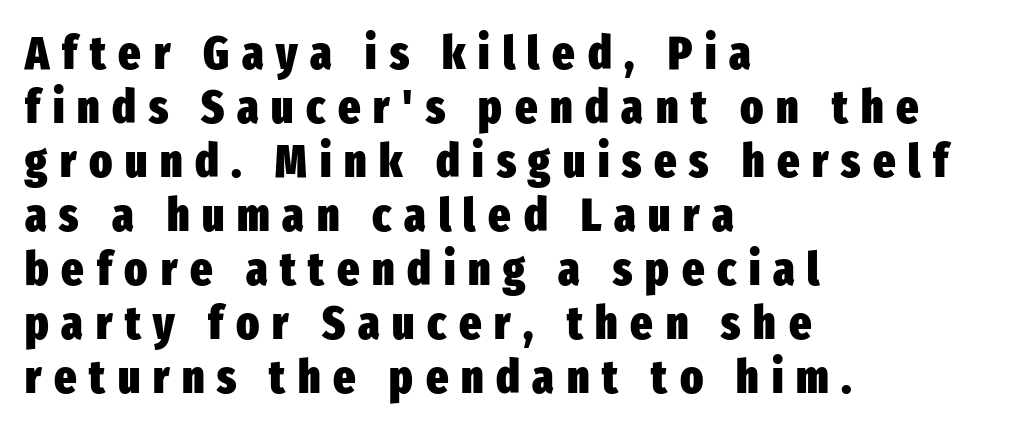
A student would call this left alignment; a typographer would say flush left, rag right. Does the leading feel generous? Not at all — it's pinched. The characters display no serif detailing; their extremities are plain. Proportional: the letters do not fall into vertical columns.
